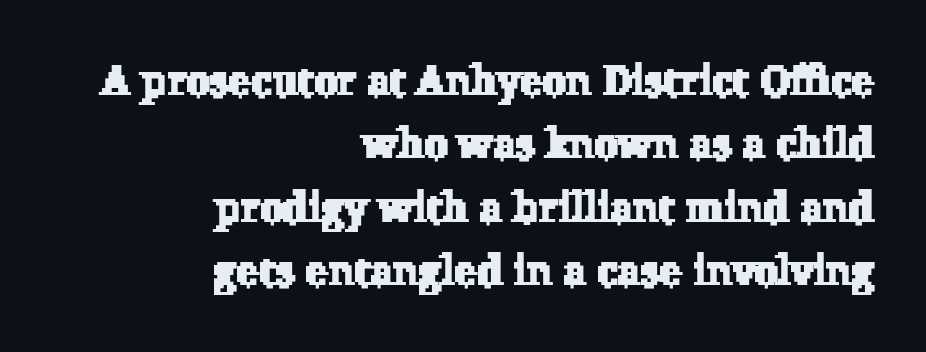
Classification — serif. Only glyphs here, with clear space below each row. The ragged edge is on the left, which tells us the setting is flush right. Spacing verdict: proportional, widths tailored to each character. How are the letters spaced? Ordinarily, with no added tracking.
